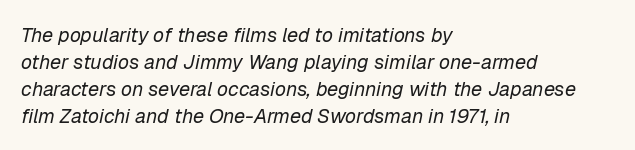
Q: Is the text bold? A: No.
Q: Is the text italic (slanted)? A: Yes, it leans right by about 12 degrees.
Q: Is the text underlined? A: No.
Q: How is the paragraph aligned? A: Left-aligned.
Q: Is the spacing between letters normal or unusually wide? A: Normal.
Q: Is the spacing between lines tight, normal or loose? A: Normal.
